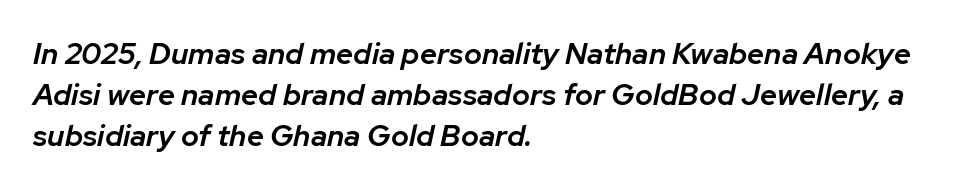
Q: Is the text bold? A: Semi-bold.
Q: Is the text italic (slanted)? A: Yes, it leans right by about 12 degrees.
Q: Is the text underlined? A: No.
Q: How is the paragraph aligned? A: Left-aligned.
Q: Is the spacing between letters normal or unusually wide? A: Normal.
Q: Is the spacing between lines tight, normal or loose? A: Normal.
Q: Width (condensed, normal, or wide)? A: Normal.
Q: Stroke contrast? A: Low.
Q: x-height? A: Medium.
Q: Monospaced? A: No.
